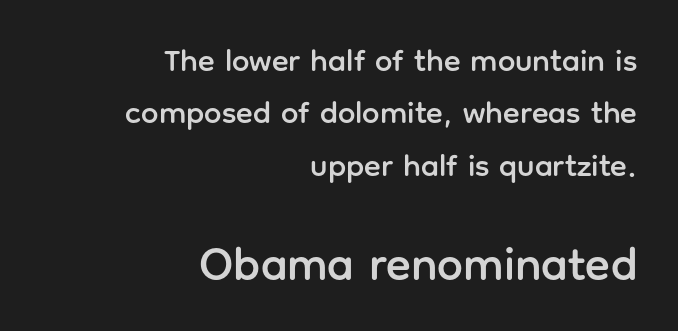
The image shows 46 px sans-serif type, upright; set right-aligned, normal line spacing (1.69x), normal letter spacing, not underlined; the second (bottom) block is 1.48x larger; low stroke contrast and a medium x-height.
